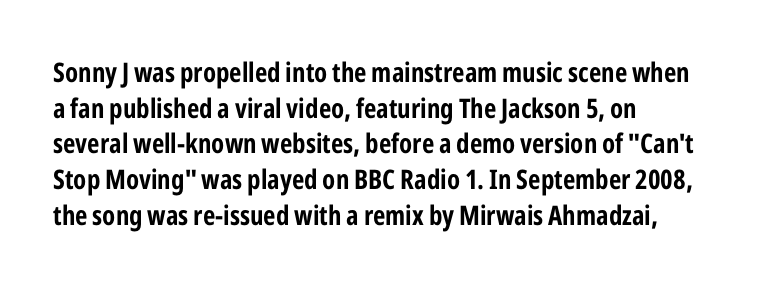
Q: Is the text bold? A: Yes.
Q: Is the text italic (slanted)? A: No, it is upright.
Q: Is the text underlined? A: No.
Q: How is the paragraph aligned? A: Left-aligned.
Q: Is the spacing between letters normal or unusually wide? A: Normal.
Q: Is the spacing between lines tight, normal or loose? A: Normal.
